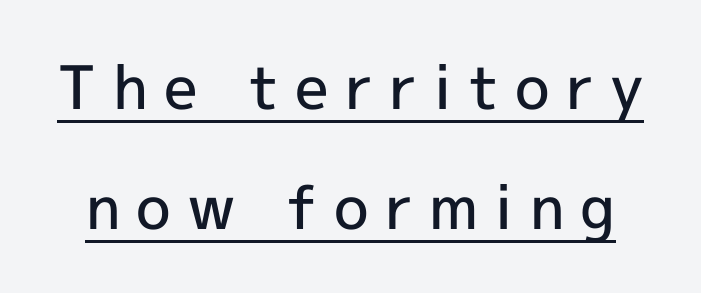
The image shows 60 px semibold sans-serif type, upright; set loose line spacing (2.0x), unusually wide letter spacing (+0.27 em), underlined; a medium x-height.
